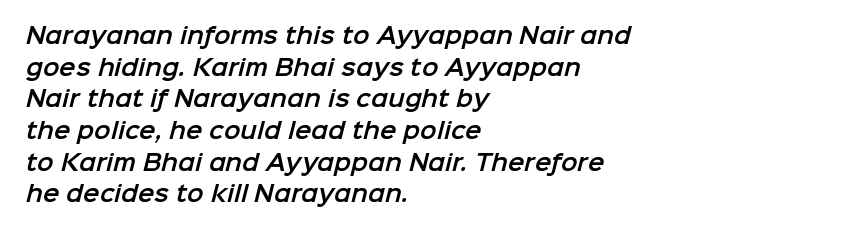
The image shows 22 px text type; set left-aligned, normal line spacing (1.44x), normal letter spacing, not underlined.
